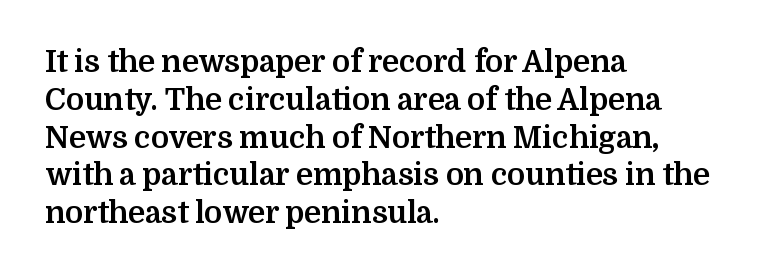
Proportional: the letters do not fall into vertical columns. The letterforms sit shoulder to shoulder at normal distance. Posture: upright roman. This block has exactly the height ordinary leading produces. Each row of text sits above clean, open space.
